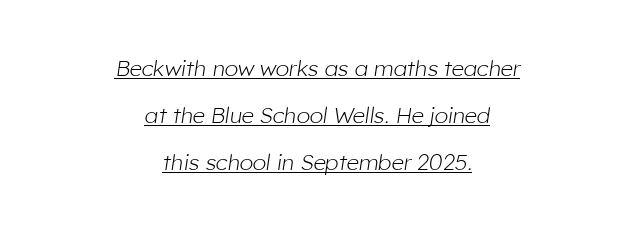
Q: Is the text bold? A: No.
Q: Is the text italic (slanted)? A: Yes, it leans right by about 8 degrees.
Q: Is the text underlined? A: Yes.
Q: How is the paragraph aligned? A: Centered.
Q: Is the spacing between letters normal or unusually wide? A: Normal.
Q: Is the spacing between lines tight, normal or loose? A: Loose.
